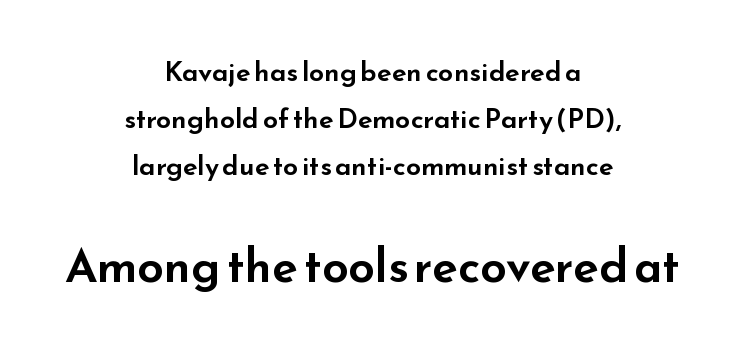
Between one letter and the next there's only the usual sliver of space. Is the lower block the larger one? Yes — the lower block carries the bigger type. The type family on display is of the sans-serif kind. Unlike italic type, these characters show no tilt at all.
